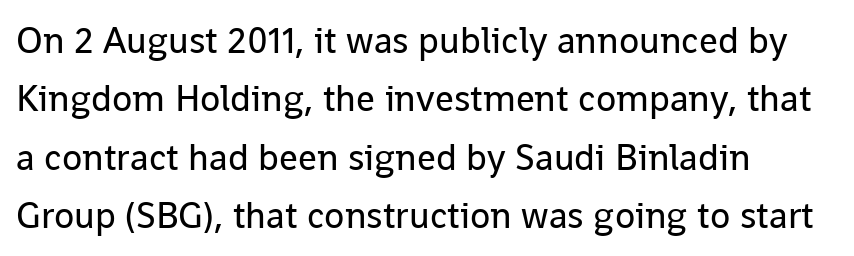
{"serif": "no", "italic": "no", "bold": "no", "weight": "regular", "width": "normal", "stroke_contrast": "low", "x_height": "medium", "monospaced": "no", "underline": "no", "align": "left", "line_spacing": "normal", "line_spacing_ratio": 1.58, "letter_spacing": "normal", "letter_spacing_em": 0.0, "glyph_px": 37}
